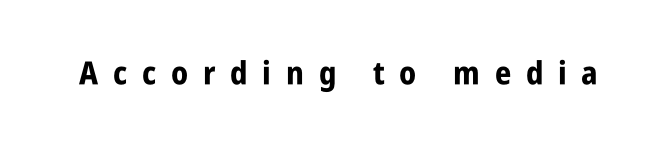
The rendering uses a bold face; every stroke is thick and dark. This is sans-serif lettering, the kind often seen on screens and signage. Glyph-to-glyph distance is far greater than everyday printed text. Honestly, there is no underline to notice here at all.
